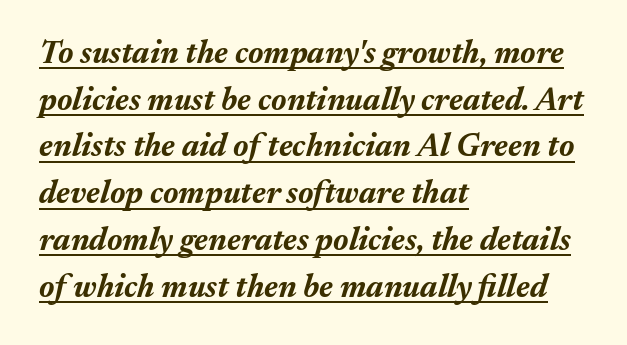
The image shows 32 px bold type, italic (leaning right); set left-aligned, normal line spacing (1.46x), normal letter spacing, underlined; medium stroke contrast and a medium x-height.
